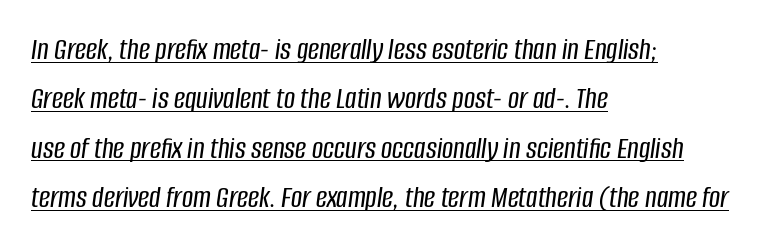
Q: Is the text italic (slanted)? A: Yes, it leans right by about 8 degrees.
Q: Is the text underlined? A: Yes.
Q: How is the paragraph aligned? A: Left-aligned.
Q: Is the spacing between letters normal or unusually wide? A: Normal.
Q: Is the spacing between lines tight, normal or loose? A: Normal.
Q: Width (condensed, normal, or wide)? A: Condensed.
Q: Stroke contrast? A: Low.
Q: x-height? A: Large.
Q: Monospaced? A: No.
